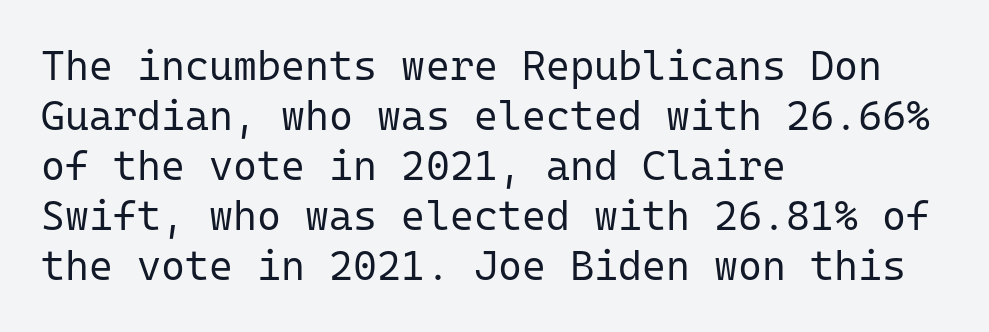
Q: Is the text bold? A: No.
Q: Is the text italic (slanted)? A: No, it is upright.
Q: Is the typeface a serif or a sans-serif typeface? A: Sans-serif.
Q: Is the text underlined? A: No.
Q: How is the paragraph aligned? A: Left-aligned.
Q: Is the spacing between letters normal or unusually wide? A: Normal.
Q: Width (condensed, normal, or wide)? A: Normal.
Q: Stroke contrast? A: Low.
Q: x-height? A: Medium.
Q: Monospaced? A: Yes.
